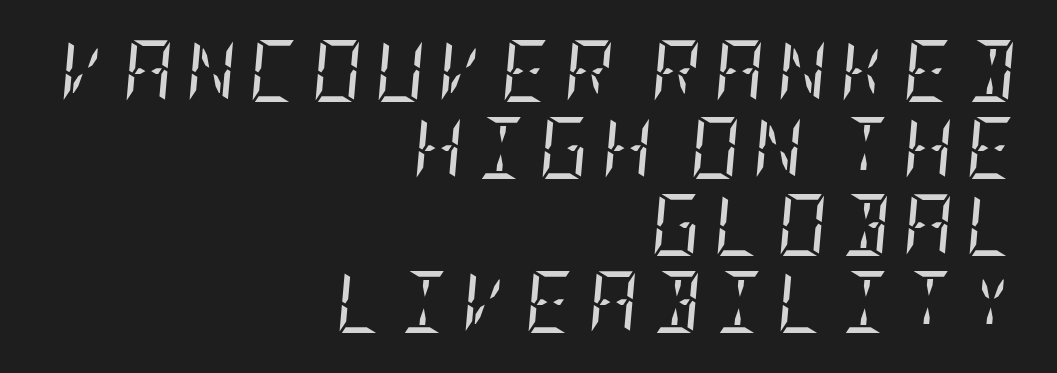
The image shows 62 px regular-weight, condensed serif type, italic (leaning right); set right-aligned, line spacing 1.24x, unusually wide letter spacing (+0.2 em), not underlined; low stroke contrast and a large x-height.
